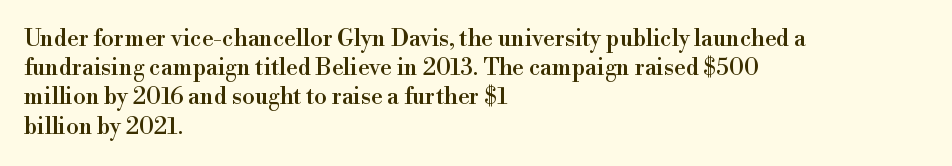
{"italic": "no", "underline": "no", "align": "left", "line_spacing": "normal", "line_spacing_ratio": 1.27, "letter_spacing": "normal", "letter_spacing_em": 0.0, "glyph_px": 23}
